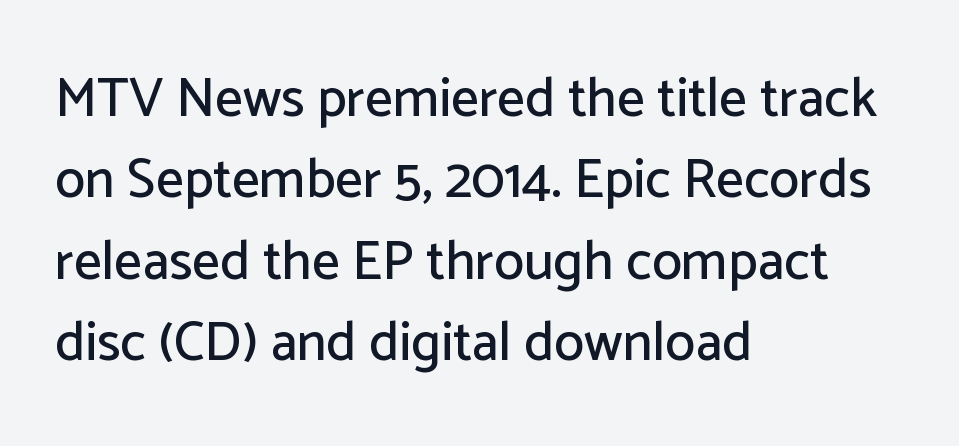
The specimen reads as upright at a glance. Note the varied advance widths — an 'i' is clearly narrower than an 'm'. All the whitespace from short lines collects on the right. The passage shown is not underscored anywhere. Nothing sits at the stroke ends, so this counts as sans-serif.
